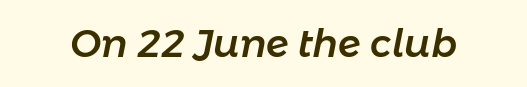
Slanted lettering throughout. The gaps between neighbouring characters are ordinary and unremarkable. Lines of text with bare space underneath. Is this a fixed-width face? No — the glyphs have proportional, varying widths.
